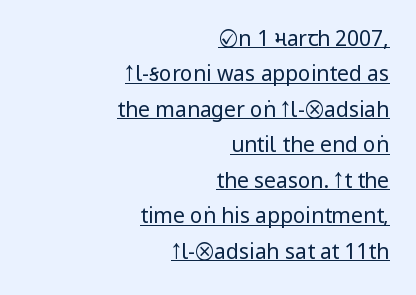
{"italic": "no", "bold": "no", "underline": "yes", "align": "right", "line_spacing": "normal", "line_spacing_ratio": 1.69, "letter_spacing": "normal", "letter_spacing_em": 0.0, "glyph_px": 21}
